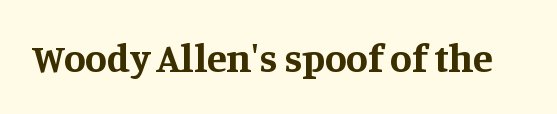
The image shows 40 px bold serif type, upright; set normal letter spacing, not underlined; medium stroke contrast and a large x-height.
